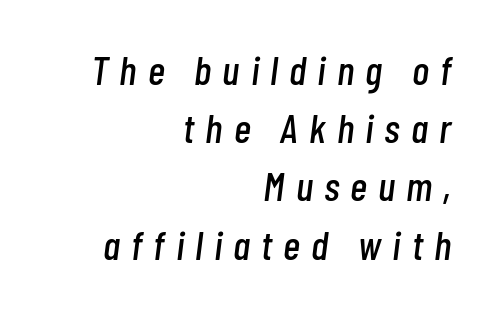
The rendering uses a moderate line-height, typical for paragraphs. The area under the type is left untouched. A typesetter would call this proportional, since set widths differ per character. An italicized treatment has been applied to the whole sample.
